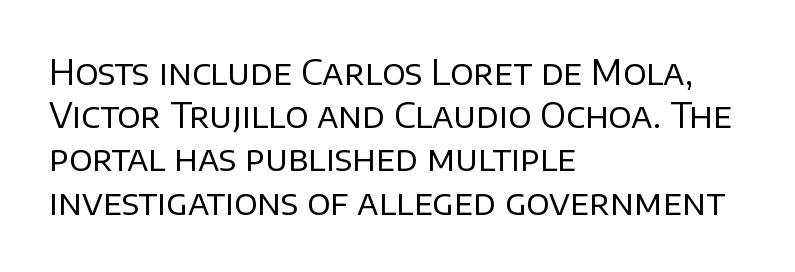
The image shows 34 px regular-weight sans-serif type, upright; set left-aligned, normal line spacing (1.27x), normal letter spacing, not underlined; low stroke contrast and a large x-height.
